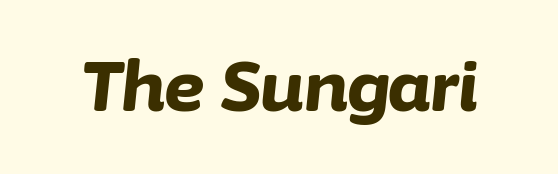
{"italic": "yes", "lean": "right", "slant_degrees": 6, "bold": "yes", "weight": "bold", "width": "normal", "stroke_contrast": "low", "x_height": "medium", "monospaced": "no", "underline": "no", "letter_spacing": "normal", "letter_spacing_em": 0.0, "glyph_px": 69}
